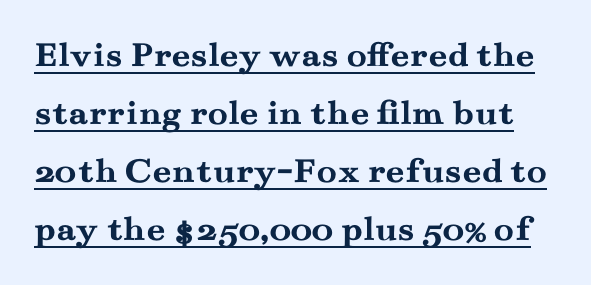
What decoration does the sample have? An underline. Each letter's strokes conclude with small projecting serifs. Short note: letters normally spaced. The rendering uses a moderate line-height, typical for paragraphs. Typesetter's note: full bold, strokes at maximum text heaviness.
